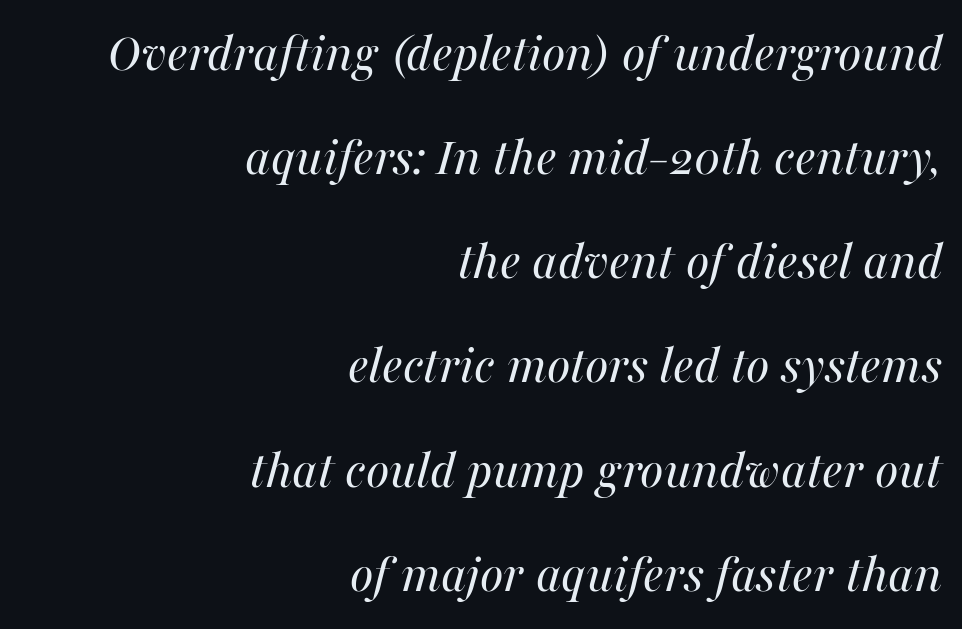
The letters advance in unequal steps, a hallmark of proportional type. Characters are canted at an angle relative to the baseline's perpendicular. Characters follow at the spacing the type designer built in. No letter is thick-stroked: the sample isn't bold. The foot of each line stays bare and open.
